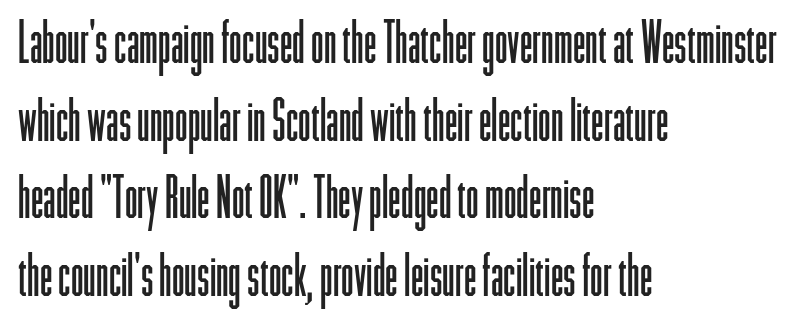
{"serif": "no", "italic": "no", "bold": "no", "weight": "light", "width": "condensed", "stroke_contrast": "low", "x_height": "medium", "monospaced": "no", "underline": "no", "align": "left", "line_spacing": "normal", "line_spacing_ratio": 1.36, "letter_spacing": "normal", "letter_spacing_em": 0.0, "glyph_px": 57}
